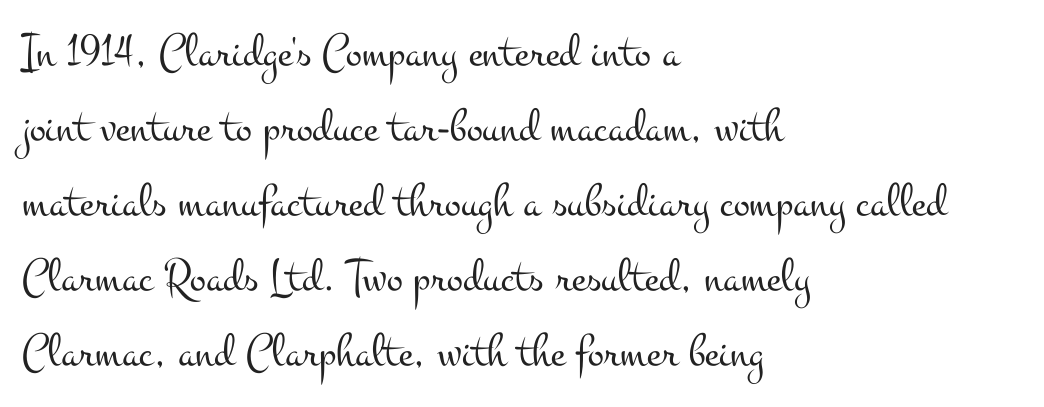
Teacher's note: observe the even left margin — that is flush-left alignment. You could call the tracking neutral — neither tight nor loose. This is serif lettering, the kind often seen in printed books.
